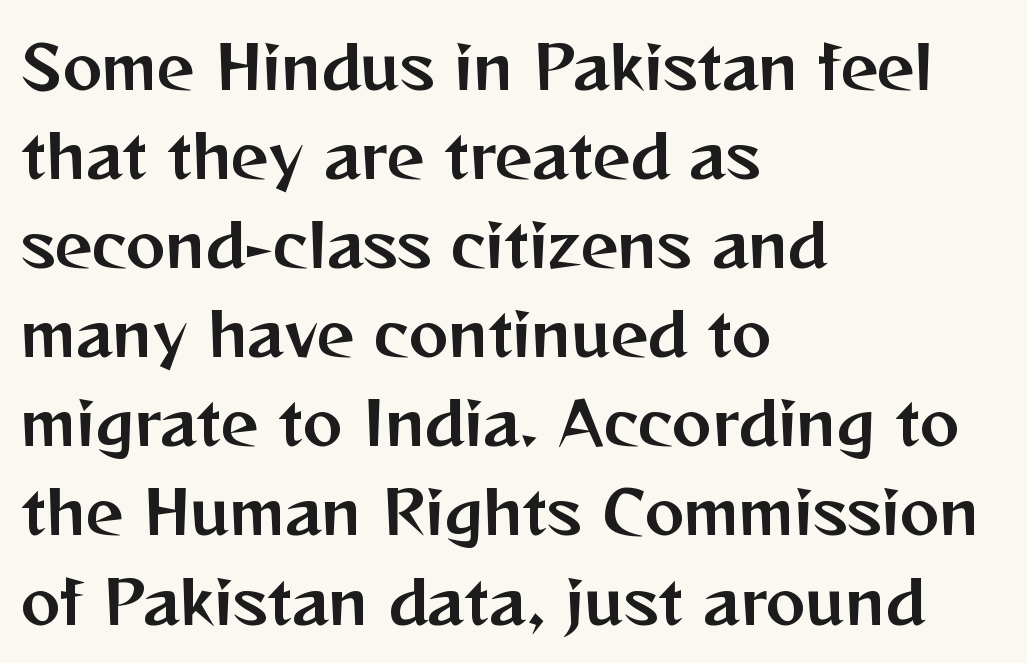
This is the regular roman posture of the typeface. Each row of text sits above clean, open space. Unlike a traditional serif, this face leaves its strokes unadorned. In CSS terms this would be text-align: left. This sample has the flowing, uneven cadence of proportional lettering. How would I describe the line gaps? Plain and ordinary.
